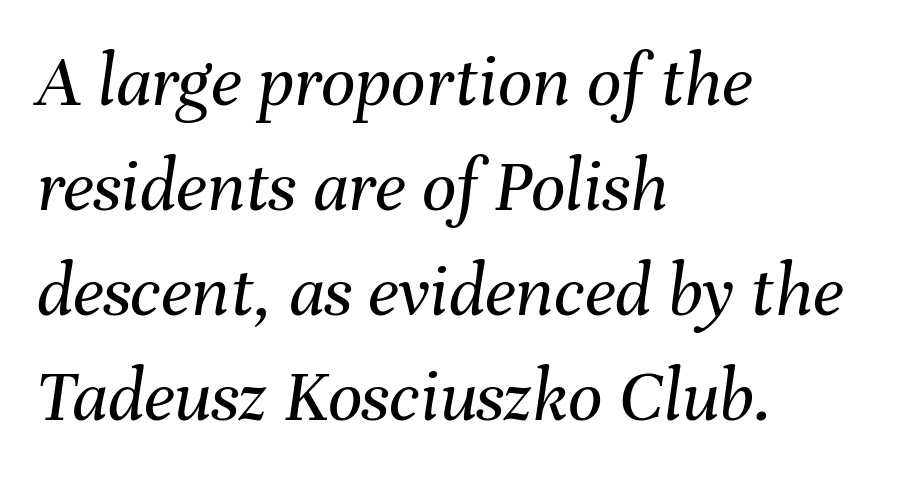
{"italic": "yes", "lean": "right", "slant_degrees": 8, "bold": "no", "weight": "regular", "width": "normal", "stroke_contrast": "medium", "x_height": "medium", "monospaced": "no", "underline": "no", "align": "left", "line_spacing": "normal", "line_spacing_ratio": 1.38, "letter_spacing": "normal", "letter_spacing_em": 0.0, "glyph_px": 76}
